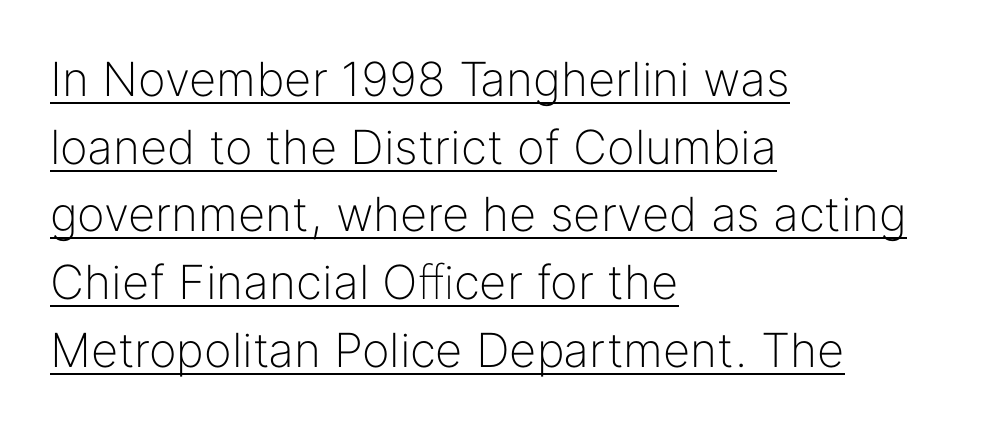
{"serif": "no", "italic": "no", "bold": "no", "weight": "light", "width": "normal", "stroke_contrast": "low", "x_height": "medium", "monospaced": "no", "underline": "yes", "align": "left", "line_spacing": "normal", "line_spacing_ratio": 1.44, "letter_spacing": "normal", "letter_spacing_em": 0.0, "glyph_px": 47}
